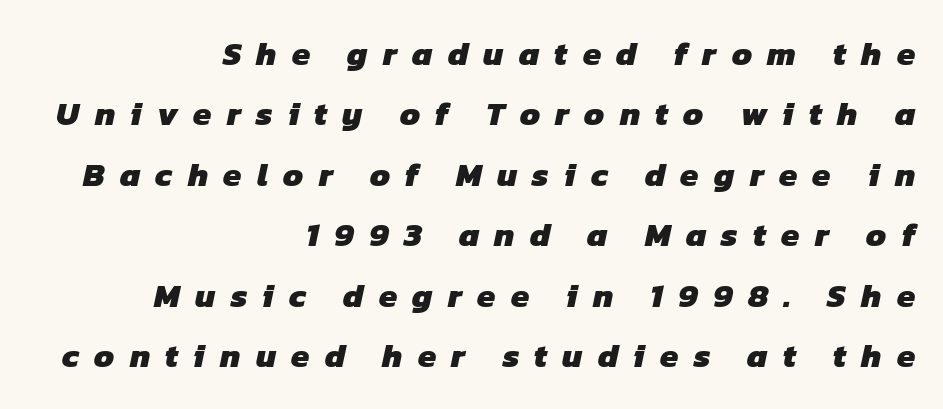
{"serif": "no", "bold": "yes", "weight": "heavy", "width": "normal", "stroke_contrast": "low", "x_height": "medium", "monospaced": "no", "underline": "no", "align": "right", "line_spacing_ratio": 1.83, "letter_spacing": "wide", "letter_spacing_em": 0.46, "glyph_px": 33}
